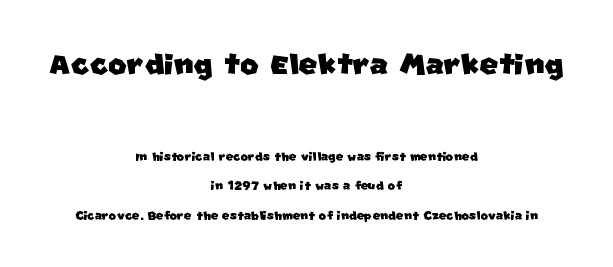
A typesetter would call this proportional, since set widths differ per character. Does extra space separate the letters? No, they use regular spacing. Does the type have serifs? No, each stem ends abruptly. The strip under each line holds only bare page.
